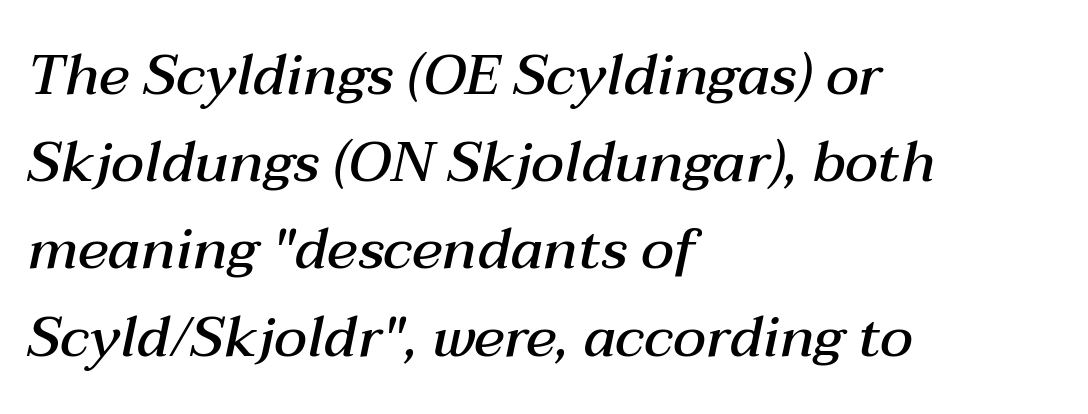
The image shows 57 px semibold type, italic (leaning right); set left-aligned, normal line spacing (1.53x), normal letter spacing, not underlined; medium stroke contrast and a medium x-height.
